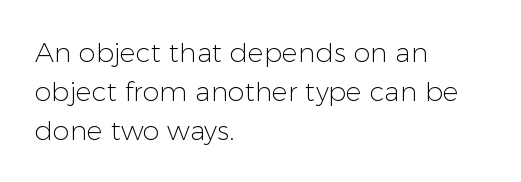
The image shows 27 px text type, upright; set left-aligned, normal line spacing (1.45x), normal letter spacing, not underlined.
